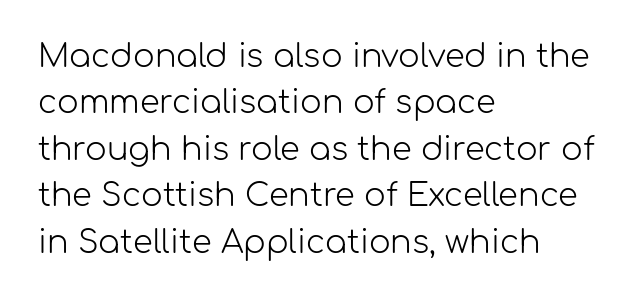
Vertical spacing — default. Each word holds together tightly as a unit, with standard inter-letter gaps. These lines are rendered in a variable-pitch font. Which margin do the lines hug? The left one — the right edge is uneven. Ink coverage per letter is moderate at most.
